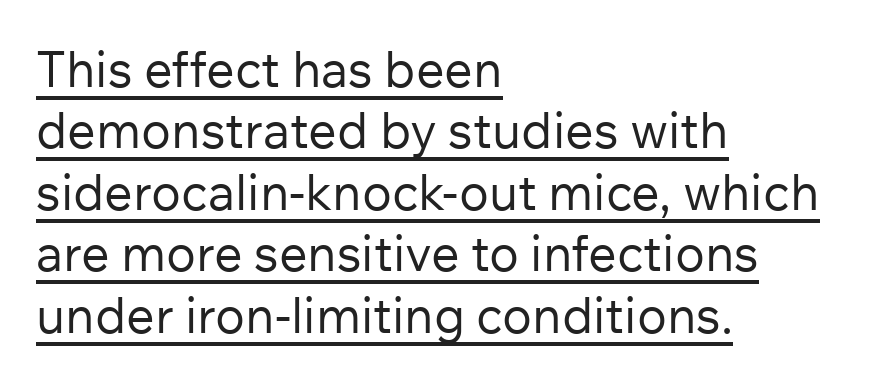
Check where the strokes stop: nothing finishes them off — pure sans. The letters stand straight up with perfectly vertical stems. Underline: present. Standard letterfit; no display-style spreading of the glyphs. The compositor pushed each line to the left boundary. The strokes are not fattened; the text isn't bold.
